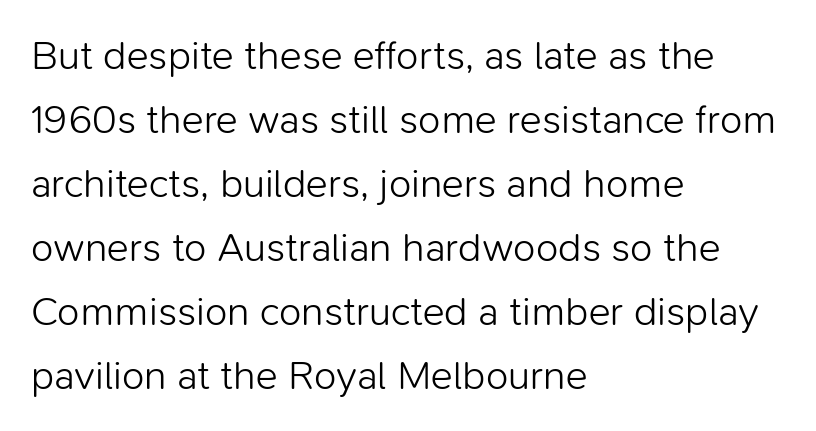
{"serif": "no", "italic": "no", "bold": "no", "weight": "light", "width": "normal", "stroke_contrast": "low", "x_height": "medium", "monospaced": "no", "underline": "no", "align": "left", "line_spacing": "normal", "line_spacing_ratio": 1.56, "letter_spacing": "normal", "letter_spacing_em": 0.0, "glyph_px": 41}
